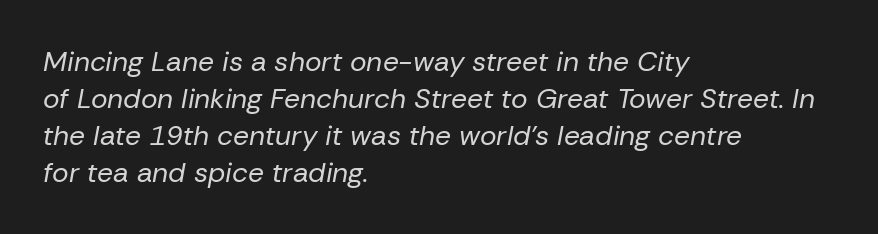
{"italic": "yes", "lean": "right", "slant_degrees": 10, "bold": "no", "weight": "regular", "width": "normal", "stroke_contrast": "low", "x_height": "medium", "monospaced": "no", "underline": "no", "align": "left", "line_spacing": "normal", "line_spacing_ratio": 1.32, "letter_spacing": "normal", "letter_spacing_em": 0.0, "glyph_px": 28}
